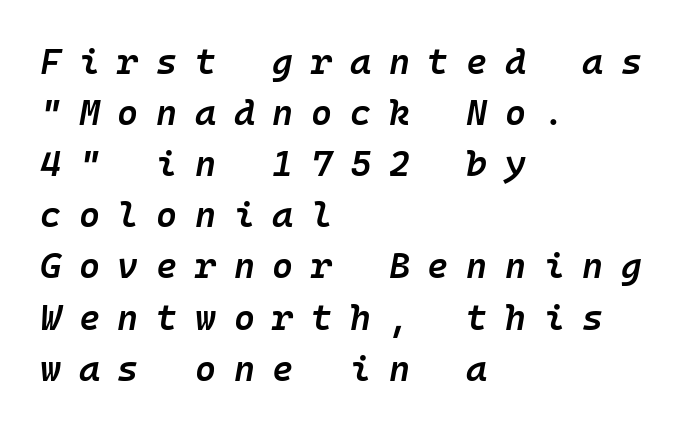
The image shows 36 px semibold type, italic (leaning right), monospaced; set left-aligned, normal line spacing (1.42x), unusually wide letter spacing (+0.49 em), not underlined; low stroke contrast and a medium x-height.
